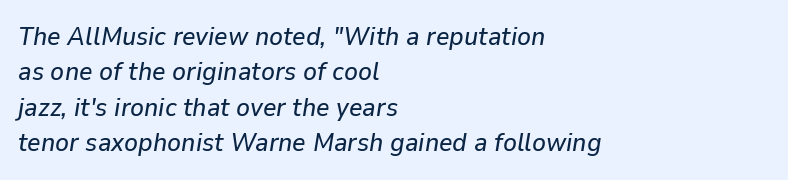
{"italic": "yes", "lean": "right", "slant_degrees": 9, "underline": "no", "align": "left", "line_spacing": "normal", "line_spacing_ratio": 1.36, "letter_spacing": "normal", "letter_spacing_em": 0.0, "glyph_px": 26}
